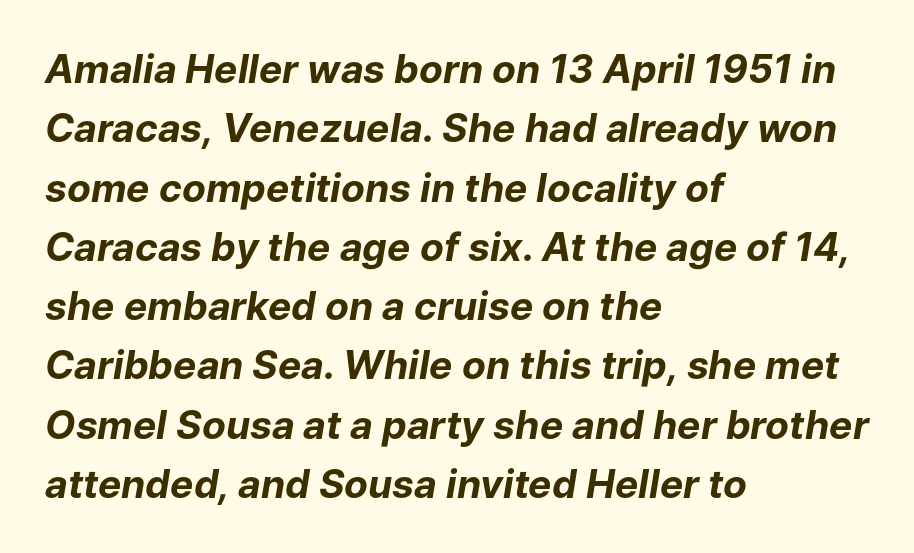
Q: Is the text bold? A: Yes.
Q: Is the text italic (slanted)? A: Yes, it leans right by about 9 degrees.
Q: Is the text underlined? A: No.
Q: How is the paragraph aligned? A: Left-aligned.
Q: Is the spacing between letters normal or unusually wide? A: Normal.
Q: Is the spacing between lines tight, normal or loose? A: Normal.
Q: Width (condensed, normal, or wide)? A: Normal.
Q: Stroke contrast? A: Low.
Q: x-height? A: Medium.
Q: Monospaced? A: No.
